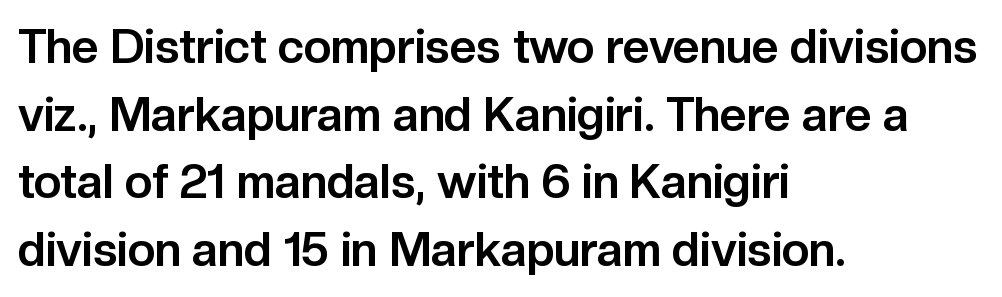
{"serif": "no", "italic": "no", "bold": "yes", "weight": "bold", "width": "normal", "stroke_contrast": "low", "x_height": "medium", "monospaced": "no", "underline": "no", "align": "left", "line_spacing": "normal", "line_spacing_ratio": 1.44, "letter_spacing": "normal", "letter_spacing_em": 0.0, "glyph_px": 47}
